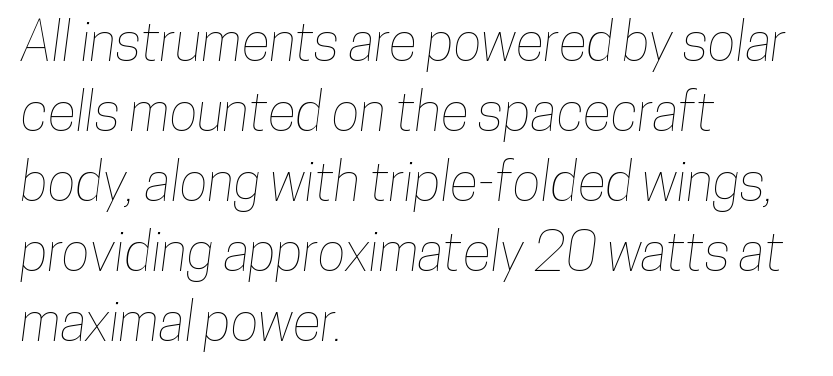
The tracking reads as untouched default to a designer's eye. Here the designer chose a conventional face with non-uniform glyph widths. Teacher's note: observe the even left margin — that is flush-left alignment. Successive baselines arrive at the customary interval.
